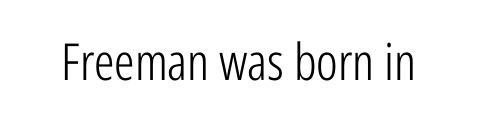
The image shows 51 px light, condensed sans-serif type, upright; set normal letter spacing, not underlined; low stroke contrast and a medium x-height.
